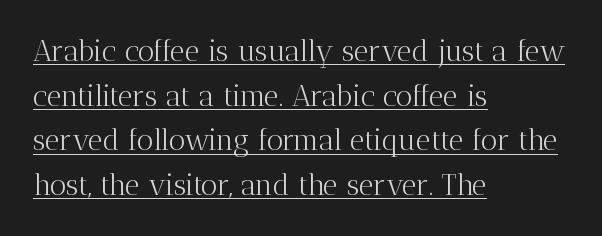
The image shows 29 px light serif type, upright; set left-aligned, normal line spacing (1.54x), normal letter spacing, underlined; medium stroke contrast and a medium x-height.
